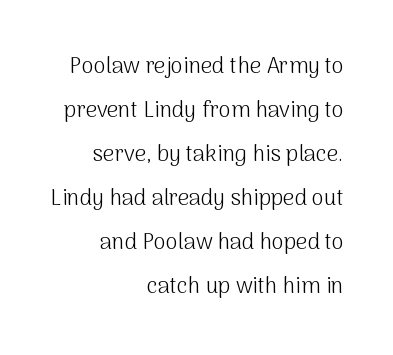
{"italic": "no", "bold": "no", "underline": "no", "align": "right", "line_spacing": "loose", "line_spacing_ratio": 2.0, "letter_spacing": "normal", "letter_spacing_em": 0.0, "glyph_px": 22}
